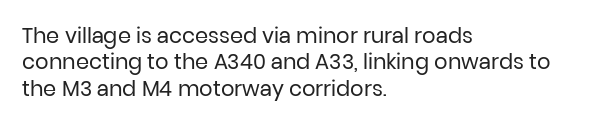
{"italic": "no", "bold": "no", "underline": "no", "align": "left", "line_spacing": "normal", "line_spacing_ratio": 1.26, "letter_spacing": "normal", "letter_spacing_em": 0.0, "glyph_px": 21}
